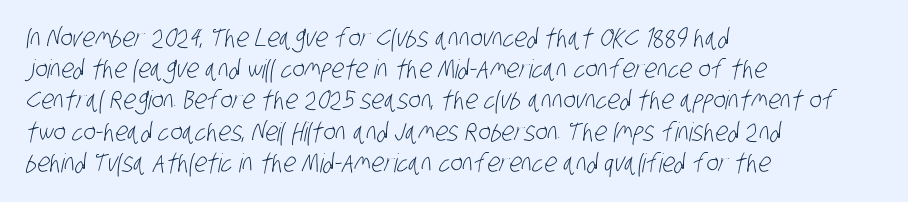
The image shows 26 px text type; set left-aligned, line spacing 1.2x, normal letter spacing, not underlined.
